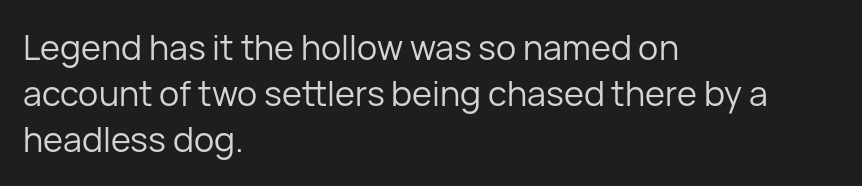
Q: Is the text bold? A: No.
Q: Is the text italic (slanted)? A: No, it is upright.
Q: Is the typeface a serif or a sans-serif typeface? A: Sans-serif.
Q: Is the text underlined? A: No.
Q: How is the paragraph aligned? A: Left-aligned.
Q: Is the spacing between letters normal or unusually wide? A: Normal.
Q: Is the spacing between lines tight, normal or loose? A: Normal.
Q: Width (condensed, normal, or wide)? A: Normal.
Q: Stroke contrast? A: Low.
Q: x-height? A: Medium.
Q: Monospaced? A: No.
